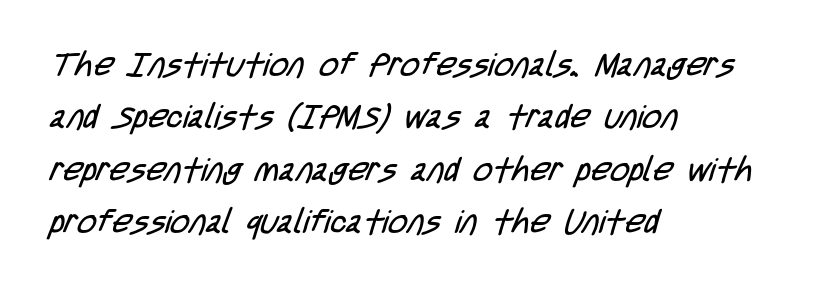
Short and long lines alike share a common starting point at left. Stem width sits at or under what a default text font uses. The block of text has a typical density, with ordinary space between rows. Does extra space separate the letters? No, they use regular spacing. Descenders are the only things crossing below the line.
